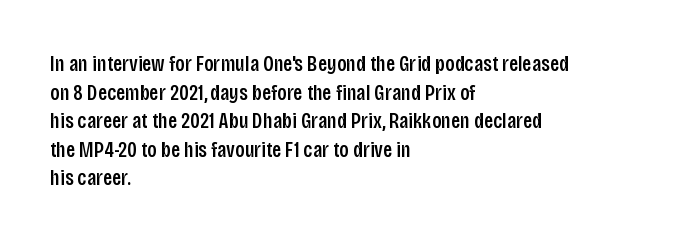
{"italic": "no", "underline": "no", "align": "left", "line_spacing": "normal", "line_spacing_ratio": 1.3, "letter_spacing": "normal", "letter_spacing_em": 0.0, "glyph_px": 22}
